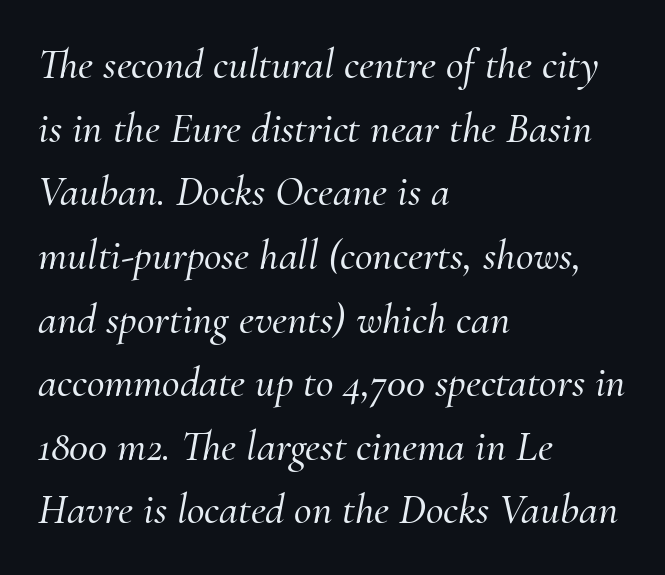
This sample uses an oblique cut, with every glyph tilted off the vertical. Regarding leading, the lines here are spaced in the standard way. Honestly, there is no underline to notice here at all. Think of a printed novel: that variable character pitch is what you see here.
